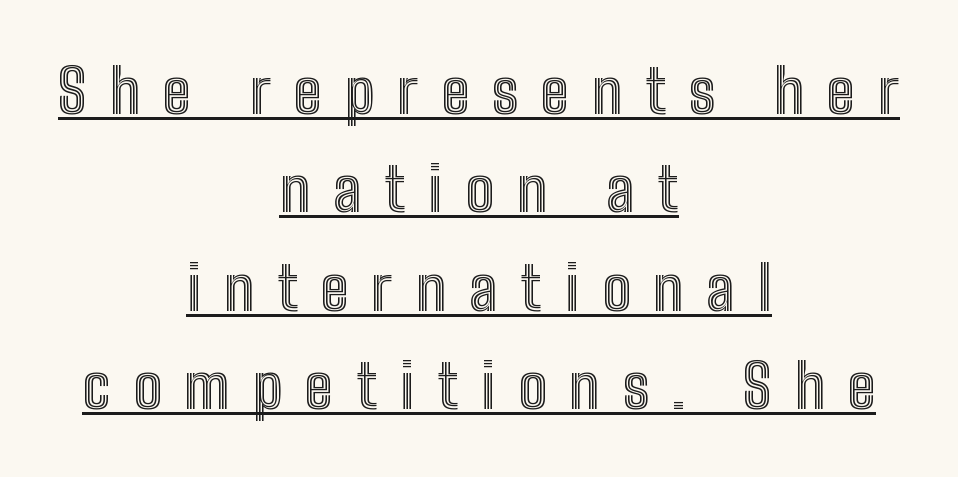
{"italic": "no", "width": "condensed", "x_height": "medium", "monospaced": "no", "underline": "yes", "align": "center", "line_spacing": "normal", "line_spacing_ratio": 1.64, "letter_spacing": "wide", "letter_spacing_em": 0.38, "glyph_px": 60}
